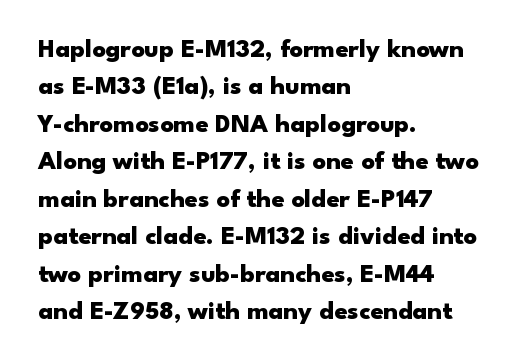
Q: Is the text bold? A: Yes.
Q: Is the text italic (slanted)? A: No, it is upright.
Q: Is the text underlined? A: No.
Q: How is the paragraph aligned? A: Left-aligned.
Q: Is the spacing between letters normal or unusually wide? A: Normal.
Q: Is the spacing between lines tight, normal or loose? A: Normal.
